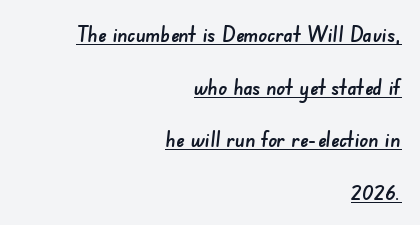
The image shows 22 px text type; set right-aligned, loose line spacing (2.39x), normal letter spacing, underlined.
